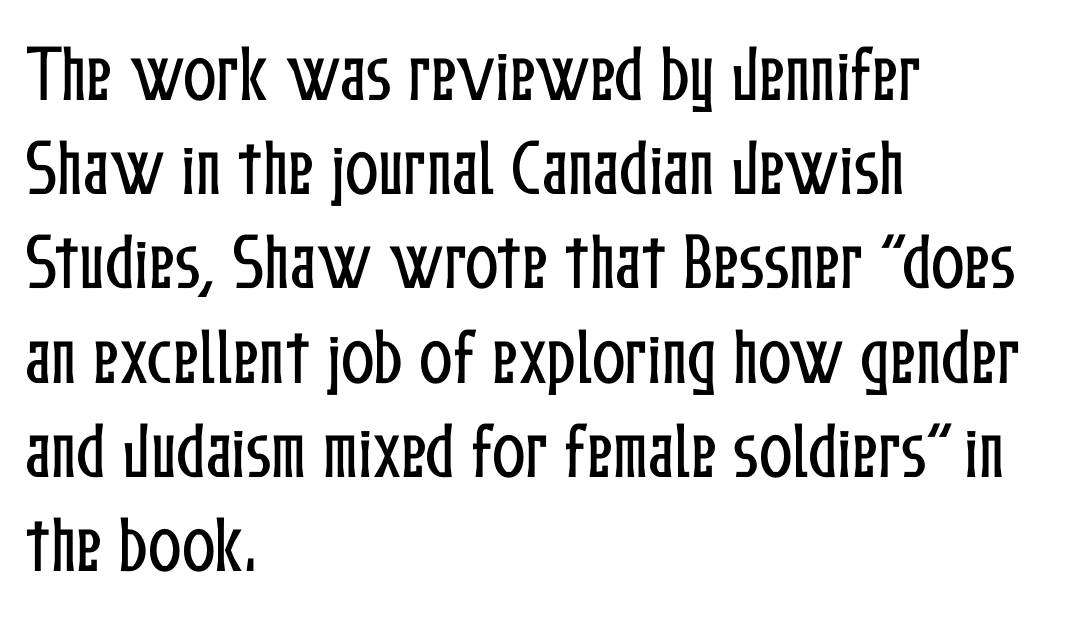
Q: Is the text italic (slanted)? A: No, it is upright.
Q: Is the text underlined? A: No.
Q: How is the paragraph aligned? A: Left-aligned.
Q: Is the spacing between letters normal or unusually wide? A: Normal.
Q: Is the spacing between lines tight, normal or loose? A: Normal.
Q: Width (condensed, normal, or wide)? A: Condensed.
Q: Stroke contrast? A: Low.
Q: x-height? A: Medium.
Q: Monospaced? A: No.
